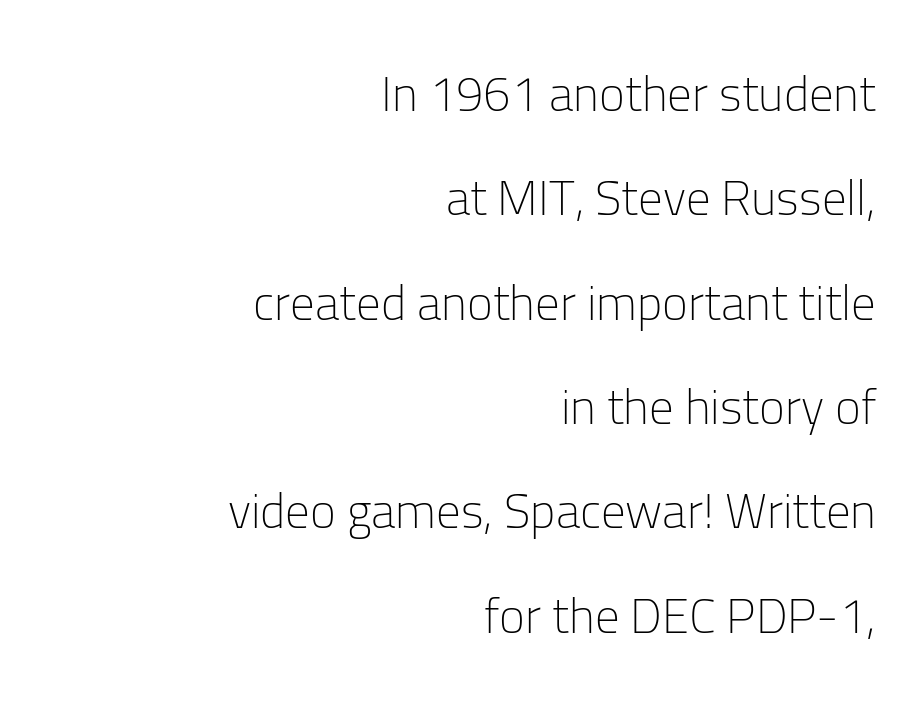
Q: Is the text bold? A: No.
Q: Is the text italic (slanted)? A: No, it is upright.
Q: Is the typeface a serif or a sans-serif typeface? A: Sans-serif.
Q: Is the text underlined? A: No.
Q: How is the paragraph aligned? A: Right-aligned.
Q: Is the spacing between letters normal or unusually wide? A: Normal.
Q: Is the spacing between lines tight, normal or loose? A: Loose.
Q: Width (condensed, normal, or wide)? A: Normal.
Q: Stroke contrast? A: Low.
Q: x-height? A: Medium.
Q: Monospaced? A: No.
